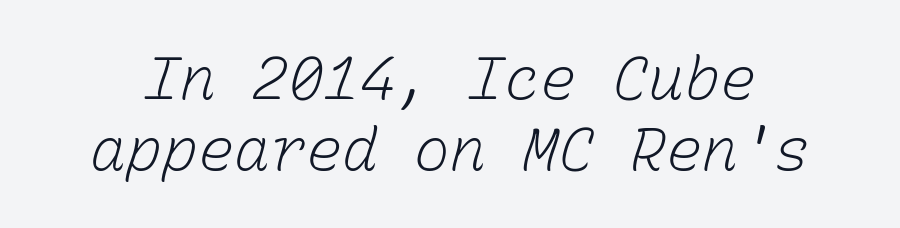
Honestly, there is no underline to notice here at all. Think of a typewriter: that constant character pitch is what you see here. Caption: face not bold, strokes unweighted. This rendering leaves character spacing at its baseline value.
